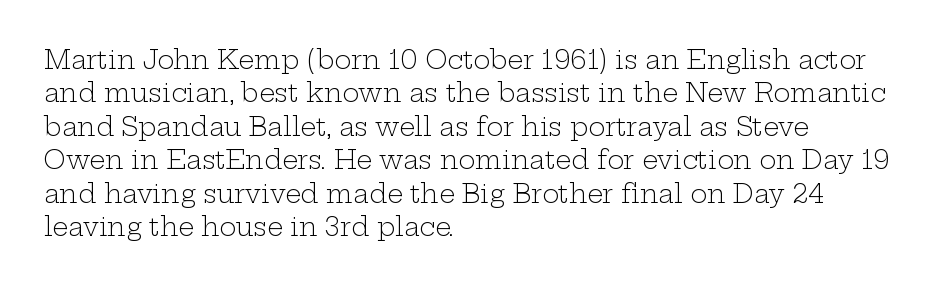
Q: Is the text bold? A: No.
Q: Is the text italic (slanted)? A: No, it is upright.
Q: Is the text underlined? A: No.
Q: How is the paragraph aligned? A: Left-aligned.
Q: Is the spacing between letters normal or unusually wide? A: Normal.
Q: Is the spacing between lines tight, normal or loose? A: Normal.
